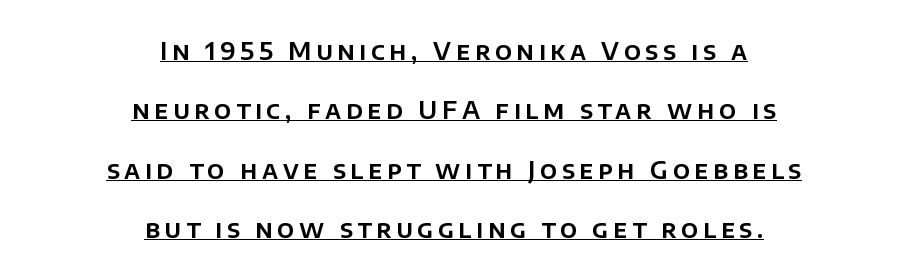
In CSS terms this would be text-align: center. A roman cut, with each character standing at attention. Underlined type. Honestly, the rows look like they've been pulled way apart.
